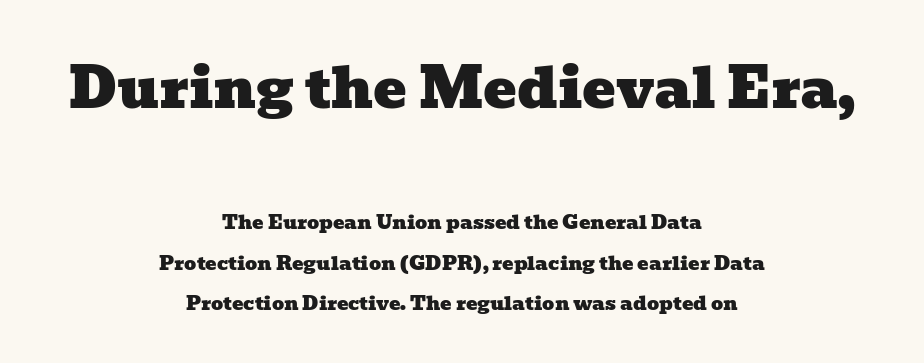
The image shows 56 px wide serif type; set centered, loose line spacing (2.13x), normal letter spacing, not underlined; the first (top) block is 2.95x larger; low stroke contrast and a medium x-height.
